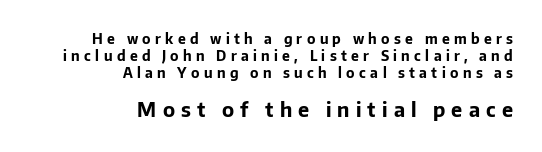
Q: Is the text bold? A: Yes.
Q: Is the text italic (slanted)? A: No, it is upright.
Q: Is the text underlined? A: No.
Q: How is the paragraph aligned? A: Right-aligned.
Q: Is the spacing between letters normal or unusually wide? A: Unusually wide.
Q: Which block of text is set in a larger size, the first (top) or the second (bottom)? A: The second (bottom) one.
